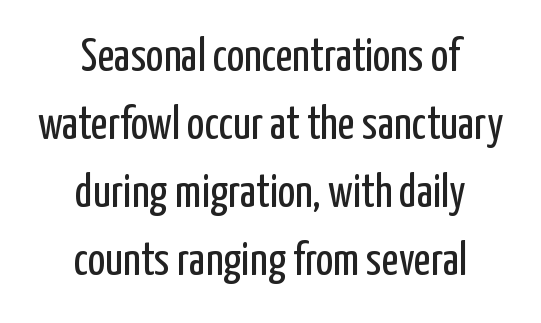
The image shows 46 px regular-weight, condensed sans-serif type, upright; set centered, normal line spacing (1.48x), normal letter spacing, not underlined; low stroke contrast and a medium x-height.
